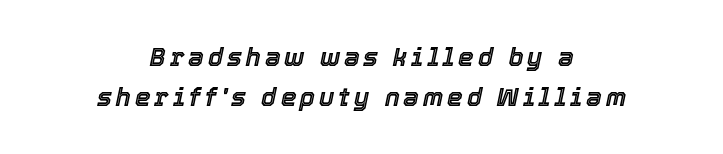
Q: Is the text italic (slanted)? A: Yes, it leans right by about 12 degrees.
Q: Is the text underlined? A: No.
Q: How is the paragraph aligned? A: Centered.
Q: Is the spacing between lines tight, normal or loose? A: Normal.
